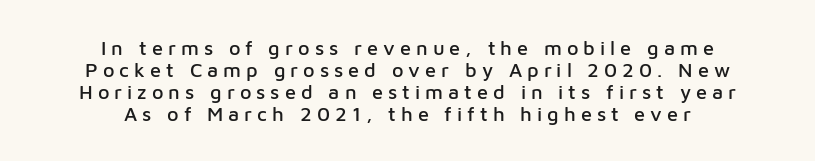
The image shows 20 px text type, upright; set centered, tight line spacing (1.1x), unusually wide letter spacing (+0.25 em), not underlined.
